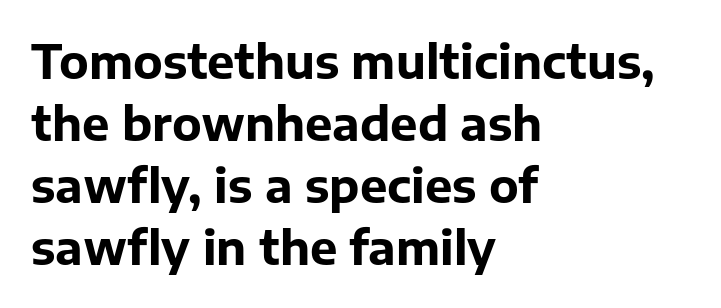
Leftover space on each line is placed entirely after the last word. Strokes here are thick enough to call this a true bold. Is there any slant? The stems are plumb. Honestly, there is no underline to notice here at all.
